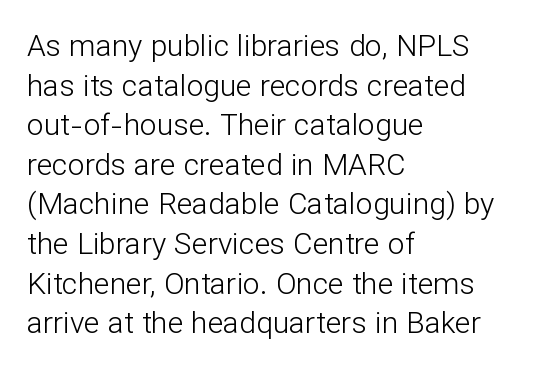
{"serif": "no", "italic": "no", "bold": "no", "weight": "light", "width": "normal", "stroke_contrast": "low", "x_height": "medium", "monospaced": "no", "underline": "no", "align": "left", "line_spacing": "normal", "line_spacing_ratio": 1.32, "letter_spacing": "normal", "letter_spacing_em": 0.0, "glyph_px": 30}
